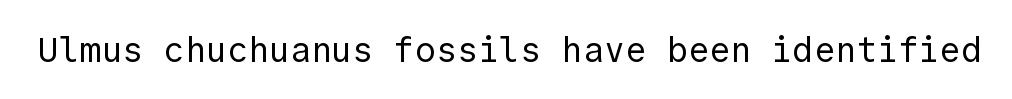
A roman cut, with each character standing at attention. A typesetter would call this monospace, since all characters share one set width. To sum up the face: it is a sans, with no serifs. Each row of text sits above clean, open space. Nothing heavy about these letters — not bold at all.
